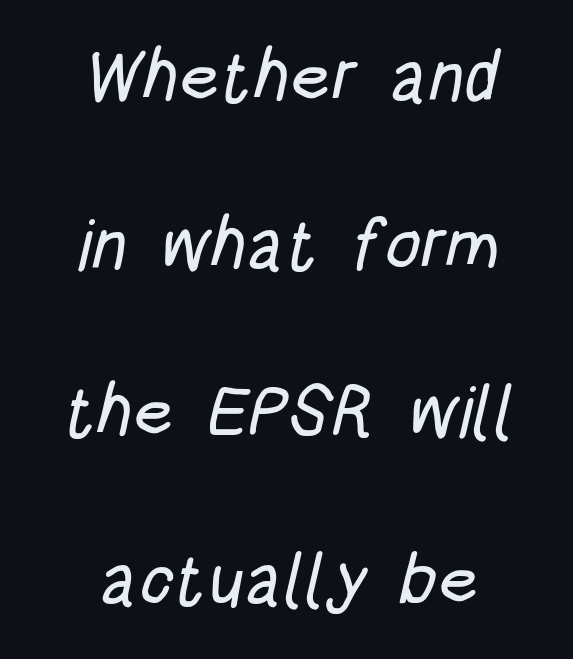
The image shows 71 px condensed sans-serif type; set centered, loose line spacing (2.36x), normal letter spacing, not underlined; low stroke contrast and a large x-height.
